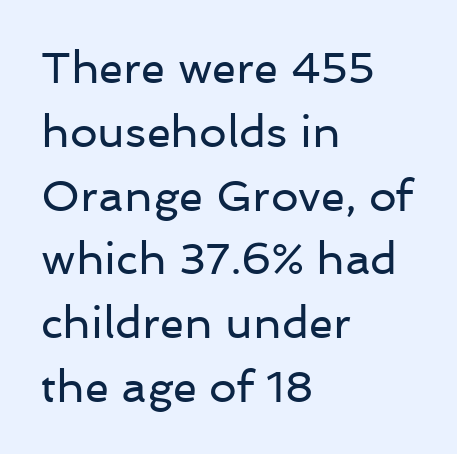
{"serif": "no", "italic": "no", "bold": "no", "weight": "regular", "width": "normal", "stroke_contrast": "low", "x_height": "medium", "monospaced": "no", "underline": "no", "align": "left", "line_spacing": "normal", "line_spacing_ratio": 1.45, "letter_spacing": "normal", "letter_spacing_em": 0.0, "glyph_px": 44}
